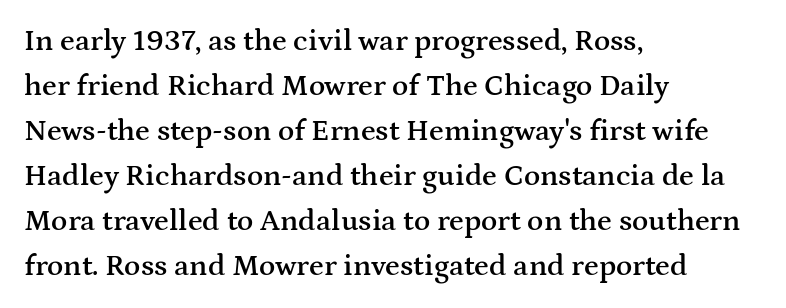
Q: Is the text bold? A: Semi-bold.
Q: Is the text italic (slanted)? A: No, it is upright.
Q: Is the typeface a serif or a sans-serif typeface? A: Serif.
Q: Is the text underlined? A: No.
Q: How is the paragraph aligned? A: Left-aligned.
Q: Is the spacing between letters normal or unusually wide? A: Normal.
Q: Is the spacing between lines tight, normal or loose? A: Normal.
Q: Width (condensed, normal, or wide)? A: Wide.
Q: Stroke contrast? A: Medium.
Q: x-height? A: Medium.
Q: Monospaced? A: No.
